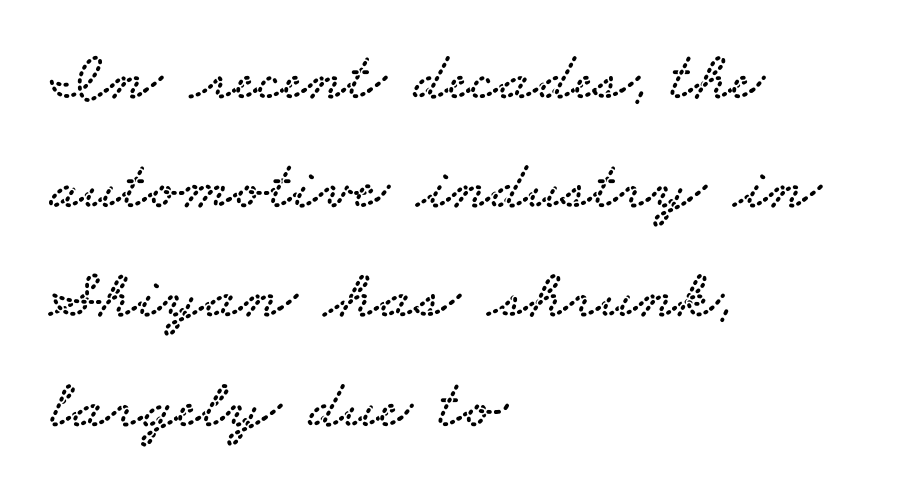
Q: Is the typeface a serif or a sans-serif typeface? A: Serif.
Q: Is the text underlined? A: No.
Q: How is the paragraph aligned? A: Left-aligned.
Q: Is the spacing between letters normal or unusually wide? A: Normal.
Q: Is the spacing between lines tight, normal or loose? A: Normal.
Q: Width (condensed, normal, or wide)? A: Wide.
Q: Stroke contrast? A: Low.
Q: x-height? A: Small.
Q: Monospaced? A: No.
